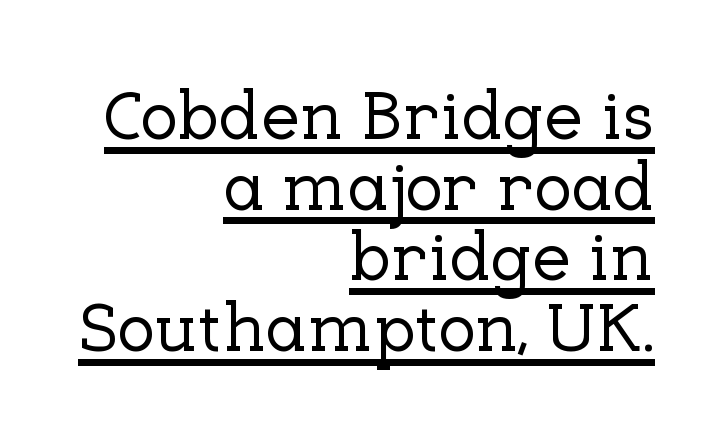
{"serif": "yes", "italic": "no", "width": "normal", "stroke_contrast": "low", "x_height": "medium", "monospaced": "no", "underline": "yes", "align": "right", "line_spacing": "tight", "line_spacing_ratio": 1.01, "letter_spacing": "normal", "letter_spacing_em": 0.0, "glyph_px": 70}
